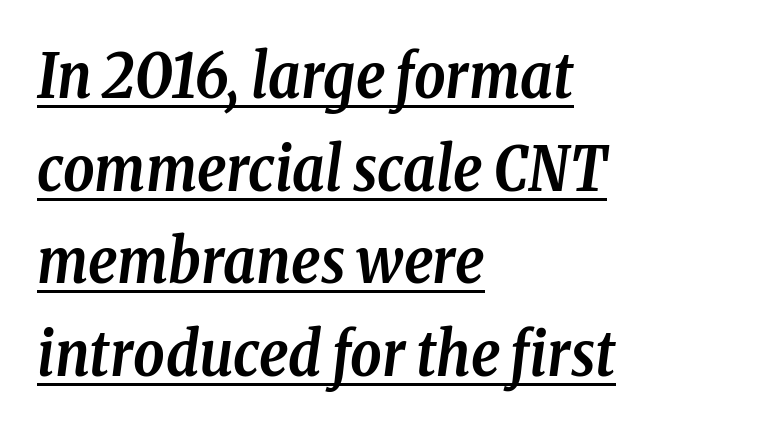
Q: Is the text bold? A: Yes.
Q: Is the text italic (slanted)? A: Yes, it leans right by about 8 degrees.
Q: Is the typeface a serif or a sans-serif typeface? A: Serif.
Q: Is the text underlined? A: Yes.
Q: How is the paragraph aligned? A: Left-aligned.
Q: Is the spacing between letters normal or unusually wide? A: Normal.
Q: Is the spacing between lines tight, normal or loose? A: Normal.
Q: Width (condensed, normal, or wide)? A: Condensed.
Q: Stroke contrast? A: Low.
Q: x-height? A: Medium.
Q: Monospaced? A: No.
